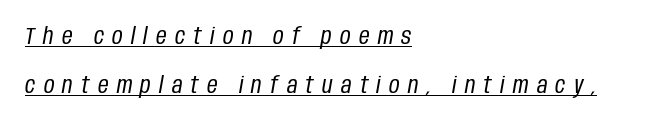
The image shows 23 px text type, italic (leaning right); set left-aligned, loose line spacing (2.13x), unusually wide letter spacing (+0.36 em), underlined.
